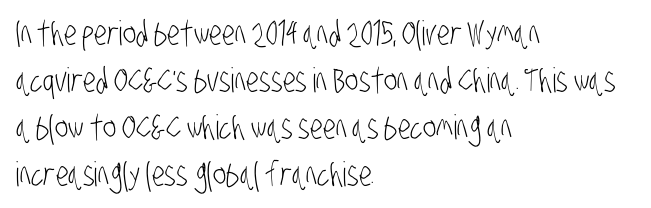
The image shows 34 px light, condensed sans-serif type; set left-aligned, normal line spacing (1.38x), normal letter spacing, not underlined; low stroke contrast and a large x-height.
